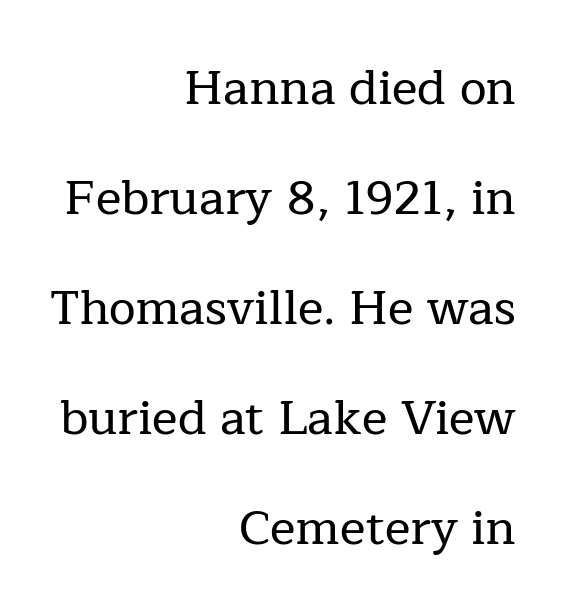
The image shows 48 px serif type, upright; set right-aligned, loose line spacing (2.29x), normal letter spacing, not underlined; low stroke contrast and a medium x-height.
